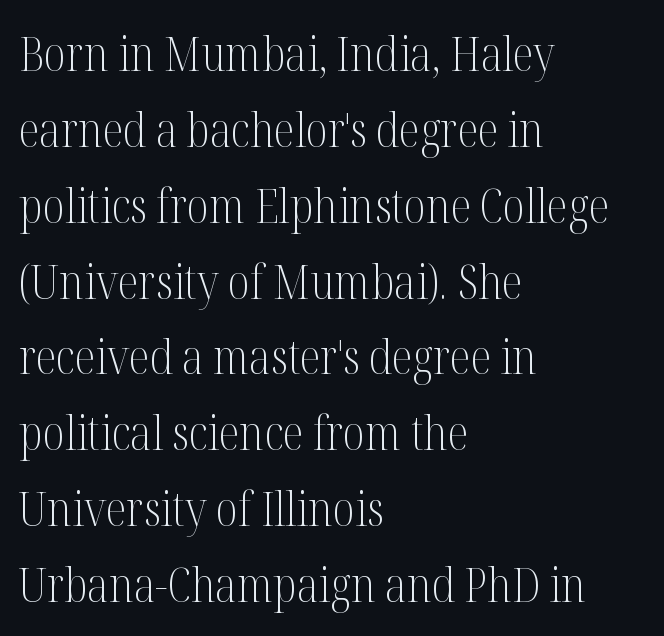
Q: Is the text bold? A: No.
Q: Is the text italic (slanted)? A: No, it is upright.
Q: Is the typeface a serif or a sans-serif typeface? A: Serif.
Q: Is the text underlined? A: No.
Q: How is the paragraph aligned? A: Left-aligned.
Q: Is the spacing between letters normal or unusually wide? A: Normal.
Q: Is the spacing between lines tight, normal or loose? A: Normal.
Q: Width (condensed, normal, or wide)? A: Condensed.
Q: Stroke contrast? A: Medium.
Q: x-height? A: Medium.
Q: Monospaced? A: No.
